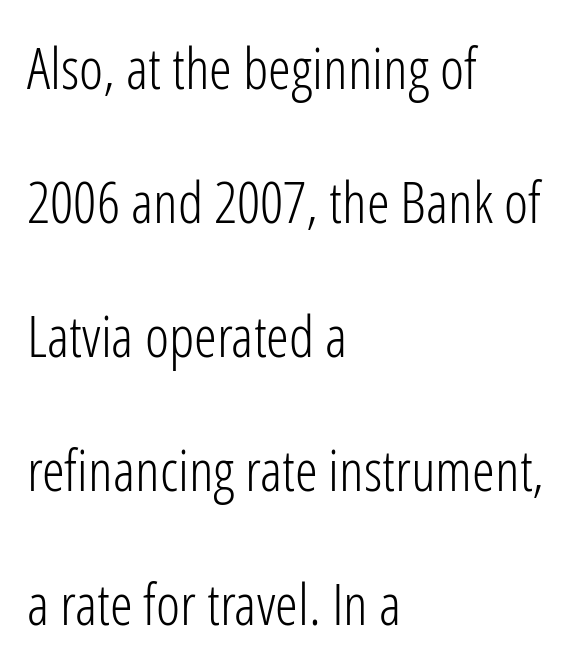
{"serif": "no", "italic": "no", "bold": "no", "weight": "light", "width": "condensed", "stroke_contrast": "low", "x_height": "medium", "monospaced": "no", "underline": "no", "align": "left", "line_spacing": "loose", "line_spacing_ratio": 2.31, "letter_spacing": "normal", "letter_spacing_em": 0.0, "glyph_px": 58}
